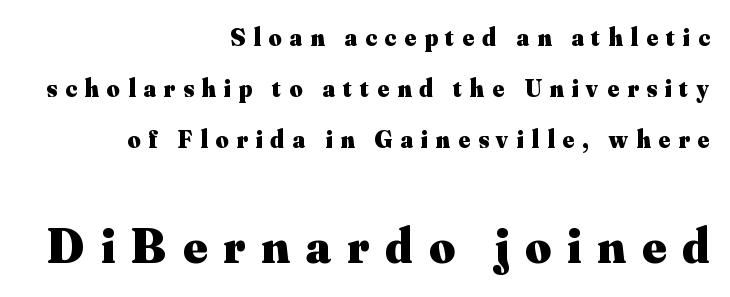
{"serif": "yes", "italic": "no", "bold": "yes", "weight": "heavy", "width": "normal", "stroke_contrast": "medium", "x_height": "small", "monospaced": "no", "underline": "no", "align": "right", "line_spacing": "loose", "line_spacing_ratio": 2.04, "letter_spacing": "wide", "letter_spacing_em": 0.32, "larger_block": "second", "size_ratio": 2.0, "glyph_px": 50}
